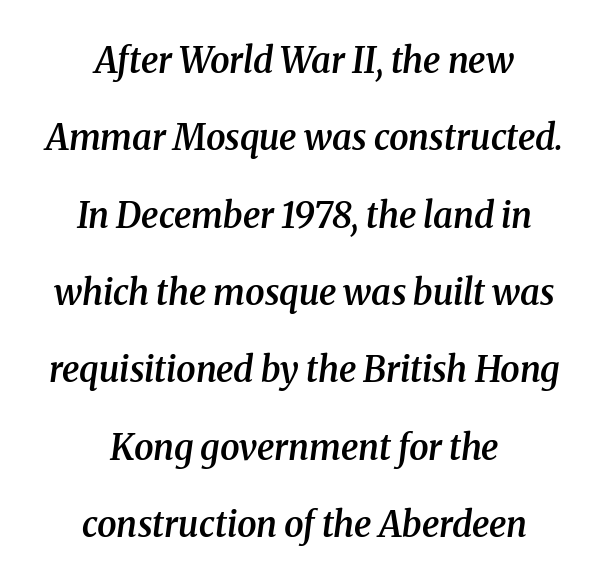
The image shows 35 px semibold serif type, italic (leaning right); set centered, loose line spacing (2.21x), normal letter spacing, not underlined; medium stroke contrast and a medium x-height.
